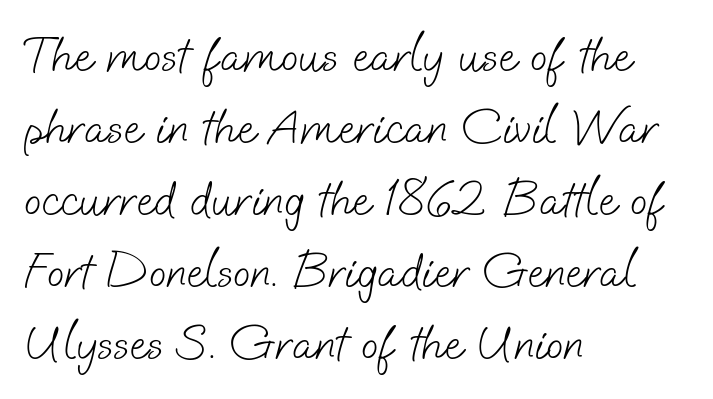
Q: Is the text bold? A: No.
Q: Is the typeface a serif or a sans-serif typeface? A: Sans-serif.
Q: Is the text underlined? A: No.
Q: How is the paragraph aligned? A: Left-aligned.
Q: Is the spacing between letters normal or unusually wide? A: Normal.
Q: Is the spacing between lines tight, normal or loose? A: Normal.
Q: Width (condensed, normal, or wide)? A: Normal.
Q: Stroke contrast? A: Low.
Q: x-height? A: Small.
Q: Monospaced? A: No.
